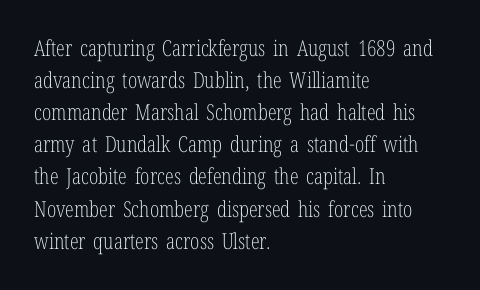
The image shows 22 px text type, upright; set left-aligned, normal line spacing (1.46x), normal letter spacing, not underlined.
